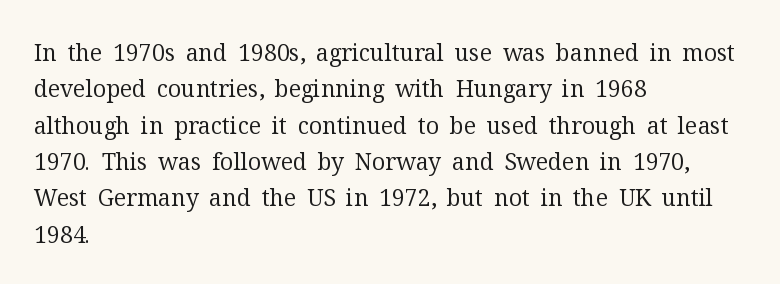
{"italic": "no", "bold": "no", "underline": "no", "align": "left", "line_spacing": "normal", "line_spacing_ratio": 1.58, "letter_spacing": "normal", "letter_spacing_em": 0.0, "glyph_px": 23}
